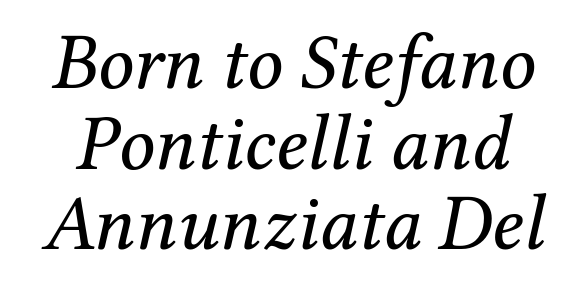
{"serif": "yes", "italic": "yes", "lean": "right", "slant_degrees": 12, "bold": "no", "weight": "regular", "width": "normal", "stroke_contrast": "medium", "x_height": "medium", "monospaced": "no", "underline": "no", "line_spacing": "tight", "line_spacing_ratio": 1.02, "letter_spacing": "normal", "letter_spacing_em": 0.0, "glyph_px": 79}
